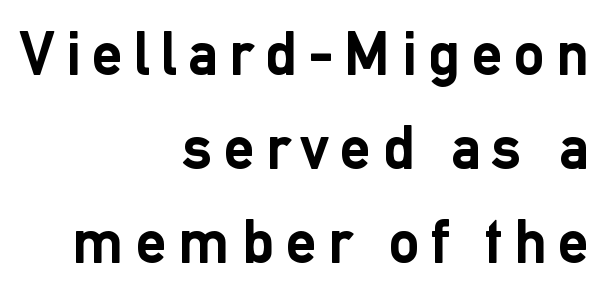
Q: Is the text bold? A: Yes.
Q: Is the text italic (slanted)? A: No, it is upright.
Q: Is the typeface a serif or a sans-serif typeface? A: Sans-serif.
Q: Is the text underlined? A: No.
Q: How is the paragraph aligned? A: Right-aligned.
Q: Is the spacing between lines tight, normal or loose? A: Normal.
Q: Width (condensed, normal, or wide)? A: Normal.
Q: Stroke contrast? A: Low.
Q: x-height? A: Medium.
Q: Monospaced? A: No.
